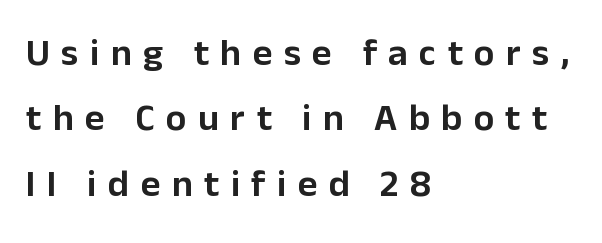
Q: Is the text italic (slanted)? A: No, it is upright.
Q: Is the typeface a serif or a sans-serif typeface? A: Sans-serif.
Q: Is the text underlined? A: No.
Q: How is the paragraph aligned? A: Left-aligned.
Q: Is the spacing between letters normal or unusually wide? A: Unusually wide.
Q: Width (condensed, normal, or wide)? A: Normal.
Q: Stroke contrast? A: Low.
Q: x-height? A: Medium.
Q: Monospaced? A: No.
